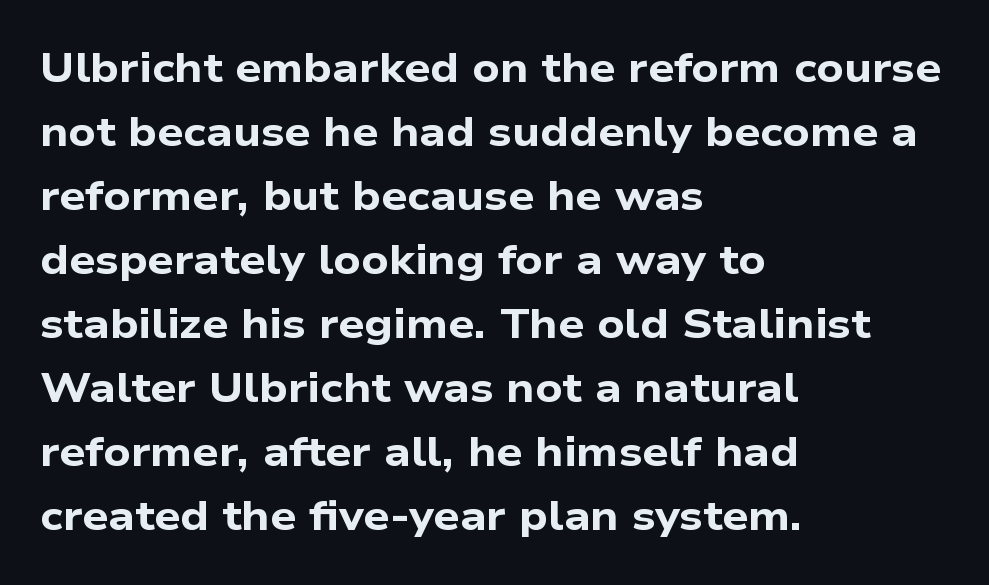
{"serif": "no", "bold": "yes", "weight": "bold", "width": "wide", "stroke_contrast": "low", "x_height": "medium", "monospaced": "no", "underline": "no", "align": "left", "line_spacing": "normal", "line_spacing_ratio": 1.56, "letter_spacing": "normal", "letter_spacing_em": 0.0, "glyph_px": 41}
